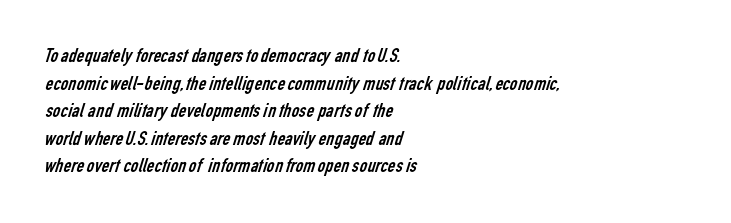
{"bold": "no", "underline": "no", "align": "left", "line_spacing": "normal", "line_spacing_ratio": 1.31, "letter_spacing": "normal", "letter_spacing_em": 0.0, "glyph_px": 21}
